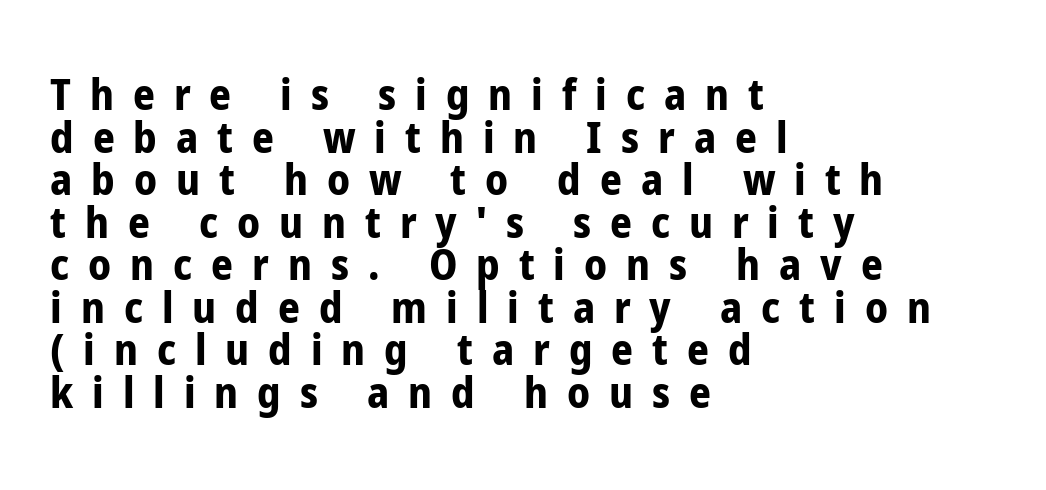
{"serif": "no", "italic": "no", "bold": "yes", "weight": "bold", "width": "condensed", "stroke_contrast": "low", "x_height": "medium", "monospaced": "no", "underline": "no", "align": "left", "line_spacing": "tight", "line_spacing_ratio": 0.99, "letter_spacing": "wide", "letter_spacing_em": 0.44, "glyph_px": 43}
